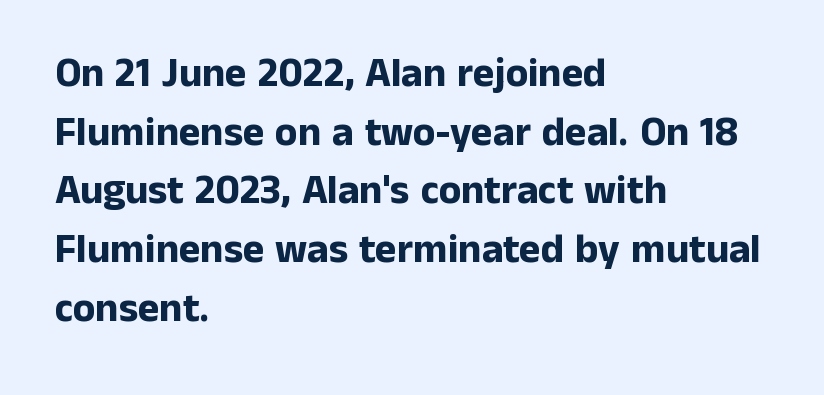
How heavy is the stroke? Heavy — this is a bold. Notice how descenders clear the ascenders below comfortably — that's standard leading. Each letter keeps its own natural width here, so spacing adapts to shape. Short and long lines alike share a common starting point at left.
